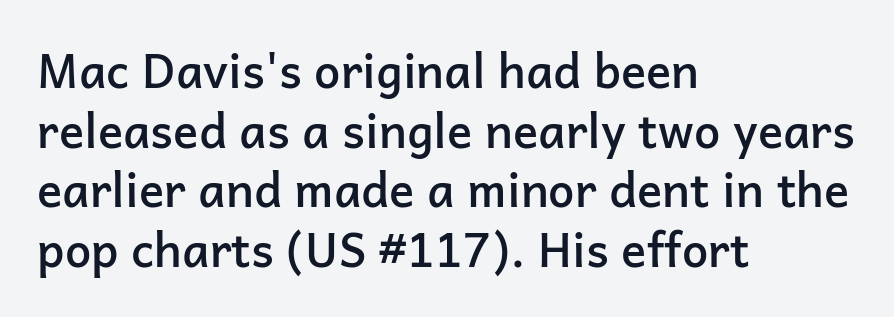
The image shows 47 px semibold sans-serif type, upright; set left-aligned, normal line spacing (1.27x), normal letter spacing, not underlined; low stroke contrast and a medium x-height.
